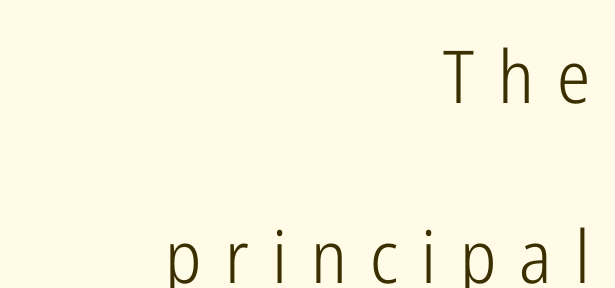
The image shows 73 px light, condensed sans-serif type, upright; set right-aligned, loose line spacing (2.47x), unusually wide letter spacing (+0.32 em), not underlined; low stroke contrast and a medium x-height.
